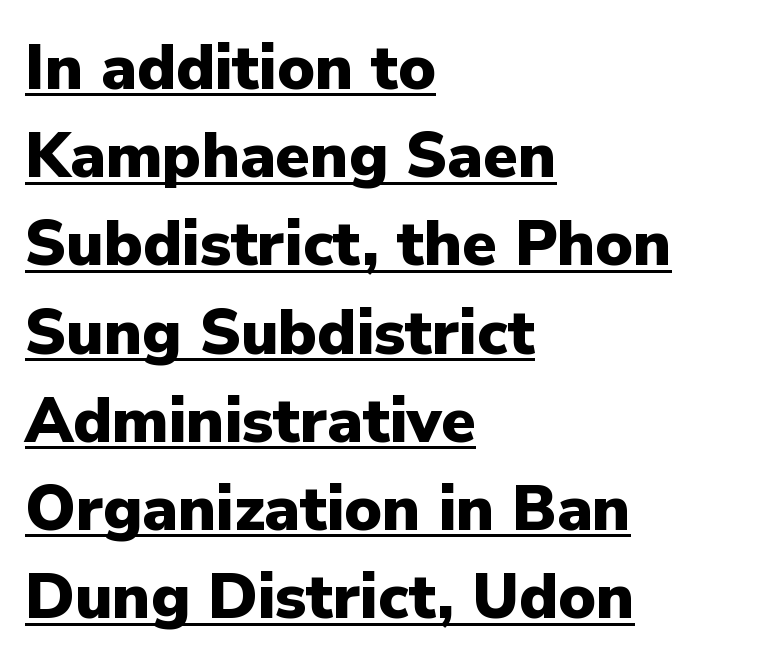
The letters stand straight up with perfectly vertical stems. Thick stems and heavy bowls — unmistakably bold. Baseline-to-baseline distance is the conventional proportion of letter height. The passage shown is underscored from start to finish. No feet cap the strokes, marking this as sans-serif type.
